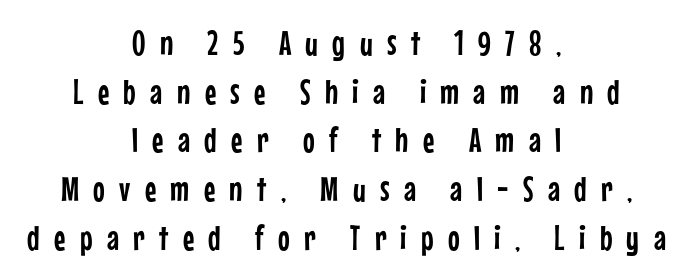
{"serif": "no", "italic": "no", "width": "condensed", "stroke_contrast": "low", "x_height": "medium", "monospaced": "no", "underline": "no", "align": "center", "line_spacing": "normal", "line_spacing_ratio": 1.39, "letter_spacing": "wide", "letter_spacing_em": 0.41, "glyph_px": 35}
